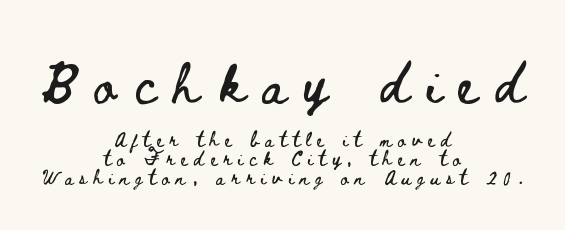
Q: Is the text underlined? A: No.
Q: How is the paragraph aligned? A: Centered.
Q: Is the spacing between letters normal or unusually wide? A: Unusually wide.
Q: Is the spacing between lines tight, normal or loose? A: Normal.
Q: Which block of text is set in a larger size, the first (top) or the second (bottom)? A: The first (top) one.
Q: Width (condensed, normal, or wide)? A: Wide.
Q: Stroke contrast? A: Low.
Q: x-height? A: Small.
Q: Monospaced? A: No.
